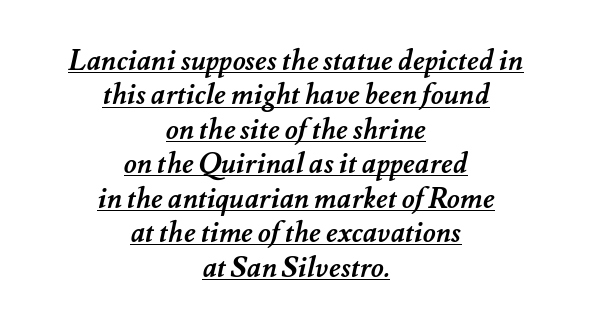
The image shows 28 px semibold type; set centered, line spacing 1.23x, normal letter spacing, underlined; medium stroke contrast and a small x-height.
